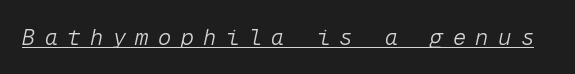
The image shows 22 px text type, italic (leaning right); set unusually wide letter spacing (+0.43 em), underlined.
